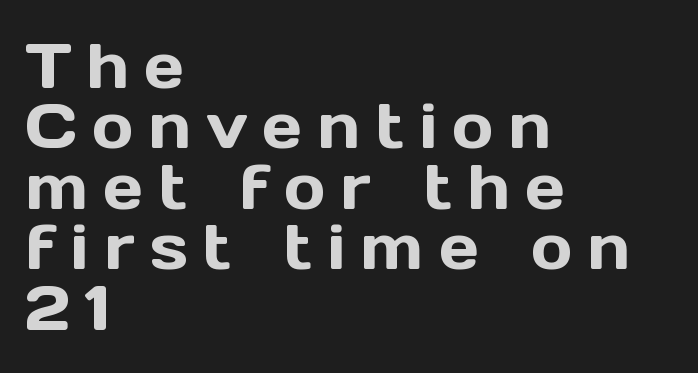
The image shows 63 px sans-serif type, upright; set left-aligned, tight line spacing (0.96x), unusually wide letter spacing (+0.24 em), not underlined; a medium x-height.
